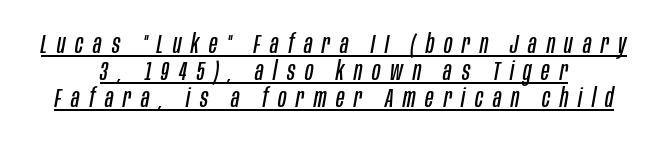
{"italic": "yes", "lean": "right", "slant_degrees": 10, "bold": "no", "underline": "yes", "align": "center", "line_spacing": "tight", "line_spacing_ratio": 1.0, "letter_spacing": "wide", "letter_spacing_em": 0.36, "glyph_px": 27}
